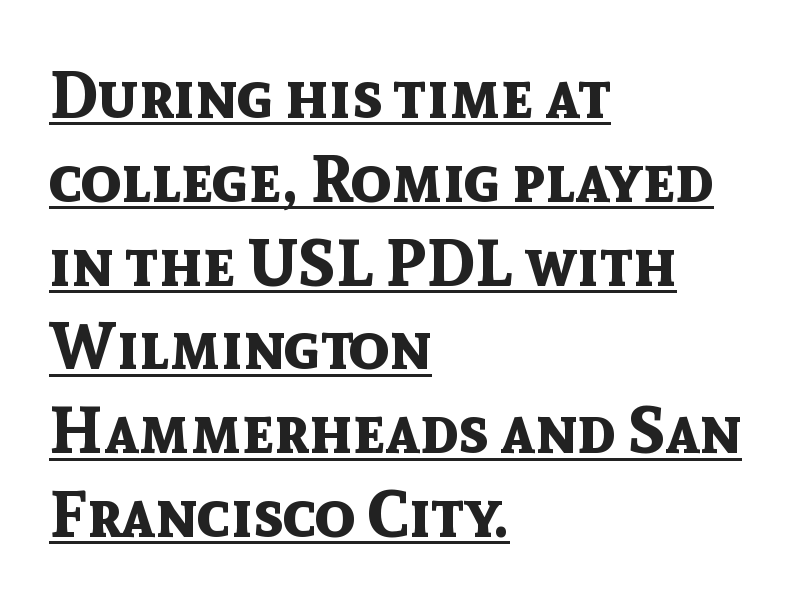
{"serif": "no", "italic": "no", "bold": "yes", "weight": "bold", "width": "normal", "x_height": "medium", "monospaced": "no", "underline": "yes", "align": "left", "line_spacing": "normal", "line_spacing_ratio": 1.27, "letter_spacing": "normal", "letter_spacing_em": 0.0, "glyph_px": 66}
